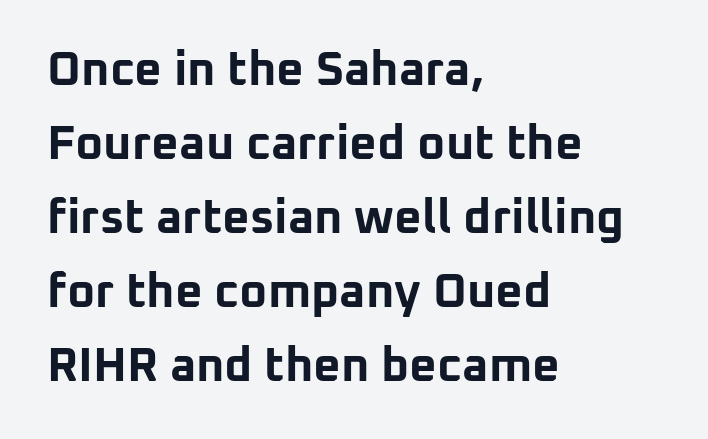
The image shows 48 px bold sans-serif type, upright; set left-aligned, normal line spacing (1.54x), normal letter spacing, not underlined; low stroke contrast and a medium x-height.
